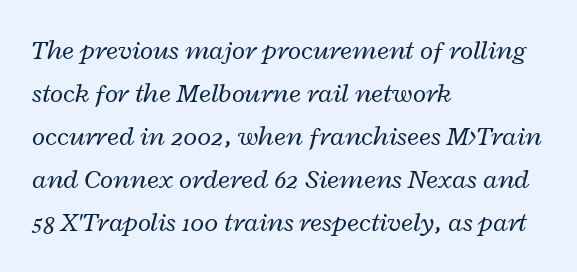
{"italic": "yes", "lean": "right", "slant_degrees": 12, "bold": "no", "underline": "no", "align": "left", "line_spacing": "normal", "line_spacing_ratio": 1.59, "letter_spacing": "normal", "letter_spacing_em": 0.0, "glyph_px": 27}
